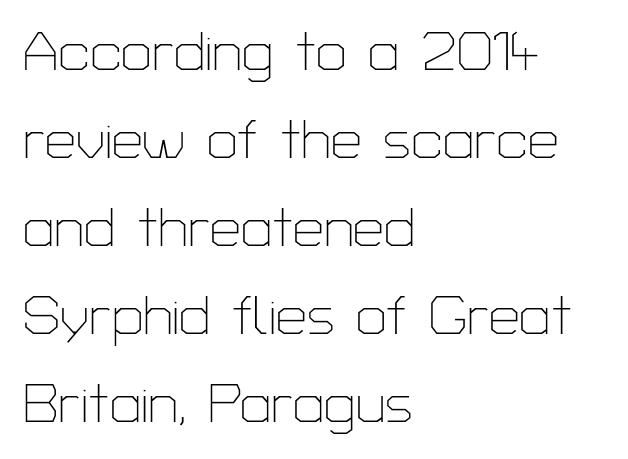
{"serif": "no", "italic": "no", "bold": "no", "weight": "thin", "width": "normal", "stroke_contrast": "low", "x_height": "medium", "monospaced": "no", "underline": "no", "align": "left", "line_spacing": "normal", "line_spacing_ratio": 1.6, "letter_spacing": "normal", "letter_spacing_em": 0.0, "glyph_px": 55}
